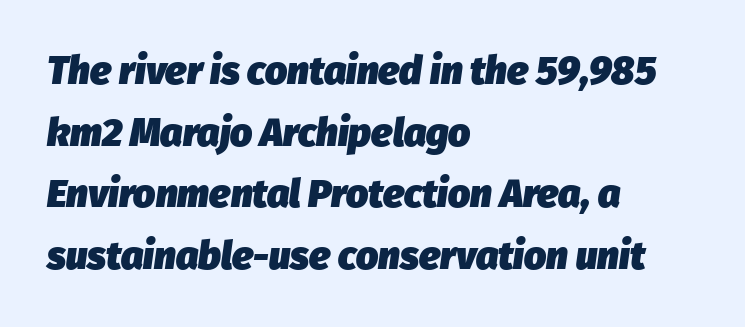
The image shows 39 px heavy type, italic (leaning right); set left-aligned, normal line spacing (1.58x), normal letter spacing, not underlined; low stroke contrast and a medium x-height.
